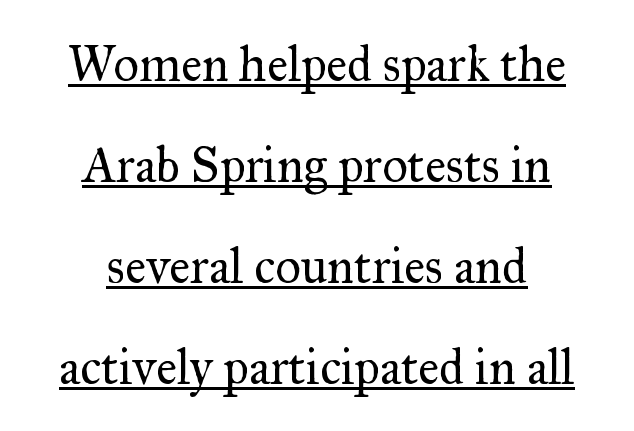
Q: Is the text bold? A: No.
Q: Is the text italic (slanted)? A: No, it is upright.
Q: Is the typeface a serif or a sans-serif typeface? A: Serif.
Q: Is the text underlined? A: Yes.
Q: How is the paragraph aligned? A: Centered.
Q: Is the spacing between letters normal or unusually wide? A: Normal.
Q: Is the spacing between lines tight, normal or loose? A: Loose.
Q: Width (condensed, normal, or wide)? A: Normal.
Q: Stroke contrast? A: Medium.
Q: x-height? A: Small.
Q: Monospaced? A: No.
